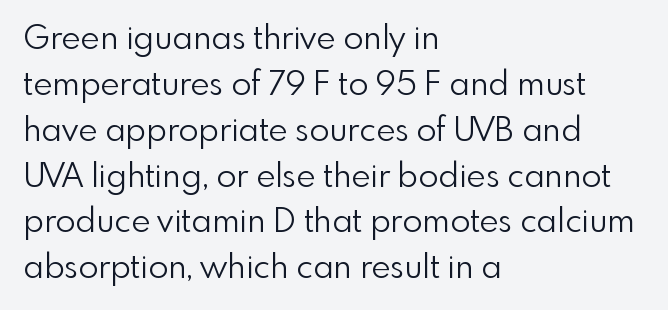
Vertically, the passage feels balanced, rows spaced as you'd expect. Think of a printed novel: that variable character pitch is what you see here. The designer went with a sans here, leaving each stem footless. Just letters on the line, the space beneath them empty. A student would call this left alignment; a typographer would say flush left, rag right. The axis of the letterforms is exactly vertical.
